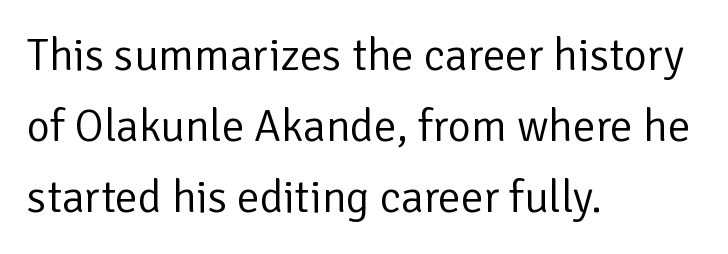
The strokes carry an ordinary text weight at most. Every stem runs plumb, perpendicular to the baseline. This sample keeps an unexceptional amount of space between lines. Does extra space separate the letters? No, they use regular spacing. Is the block centered? No — it sits flush against the left margin. The strip under each line holds only bare page.
